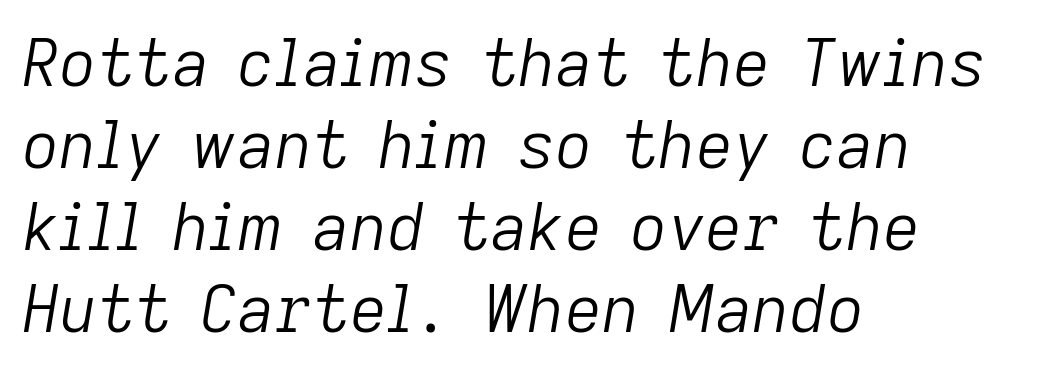
The block of text has a typical density, with ordinary space between rows. These lines stack with their left ends in a neat column. Glance below the letters and you will spot only blank space. Slanted lettering throughout. The rendering uses natural spacing where letterforms have individual widths. Is the type heavy? It reads as light-to-regular instead.
